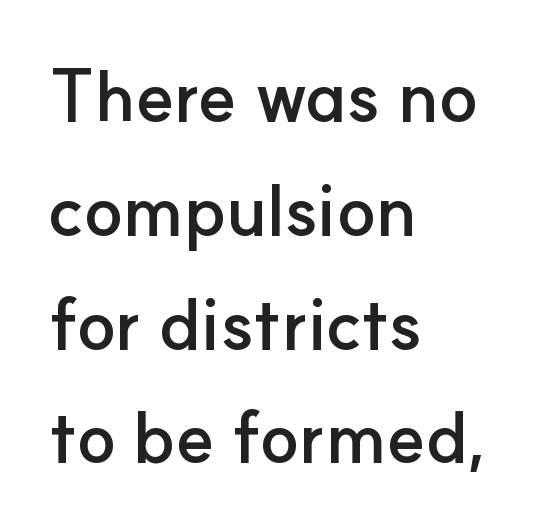
The image shows 72 px semibold sans-serif type, upright; set left-aligned, normal line spacing (1.58x), normal letter spacing, not underlined; low stroke contrast and a small x-height.
